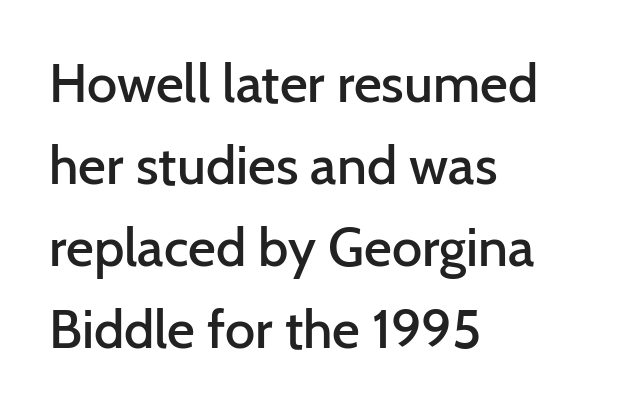
{"serif": "no", "italic": "no", "bold": "semi", "weight": "semibold", "width": "normal", "stroke_contrast": "low", "x_height": "medium", "monospaced": "no", "underline": "no", "align": "left", "line_spacing": "normal", "line_spacing_ratio": 1.52, "letter_spacing": "normal", "letter_spacing_em": 0.0, "glyph_px": 54}
